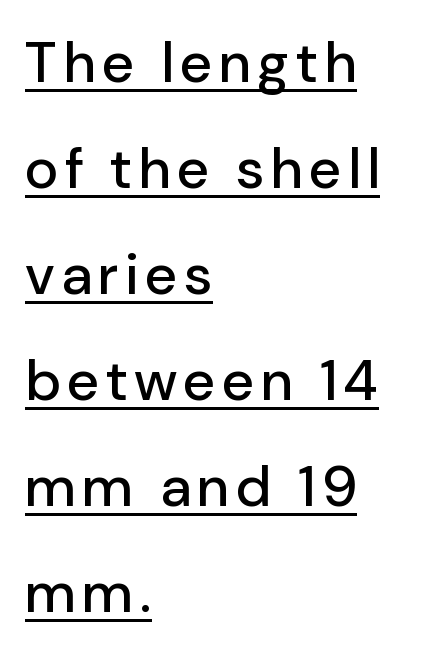
Italic: no, the glyphs are upright roman. A continuous stroke trails under the words, as in a hyperlink. The passage shown is typeset with a sans-serif family. Think of a printed novel: that variable character pitch is what you see here. In CSS terms this would be text-align: left.
